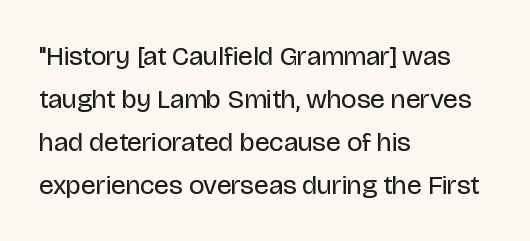
Q: Is the text bold? A: No.
Q: Is the text italic (slanted)? A: No, it is upright.
Q: Is the text underlined? A: No.
Q: How is the paragraph aligned? A: Left-aligned.
Q: Is the spacing between letters normal or unusually wide? A: Normal.
Q: Is the spacing between lines tight, normal or loose? A: Normal.
